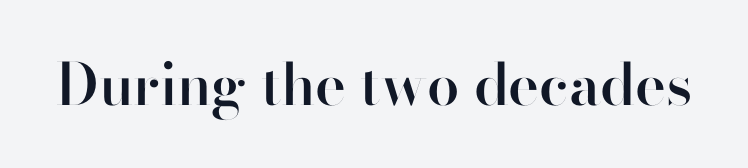
The strip under each line holds only bare page. The letterforms sit shoulder to shoulder at normal distance. The passage shown is typed in a proportional face where columns would drift. The font is running at a semibold setting, under full bold. Posture: upright roman. The face used here is a sans, in the tradition of grotesques and geometrics.
